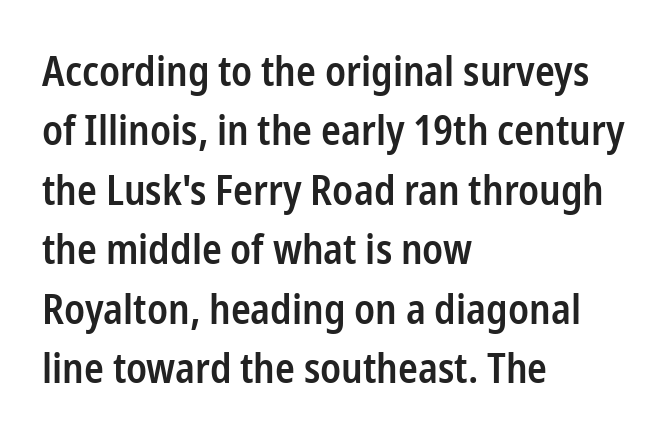
{"serif": "no", "italic": "no", "bold": "semi", "weight": "semibold", "width": "condensed", "stroke_contrast": "low", "x_height": "medium", "monospaced": "no", "underline": "no", "align": "left", "line_spacing": "normal", "line_spacing_ratio": 1.45, "letter_spacing": "normal", "letter_spacing_em": 0.0, "glyph_px": 41}
